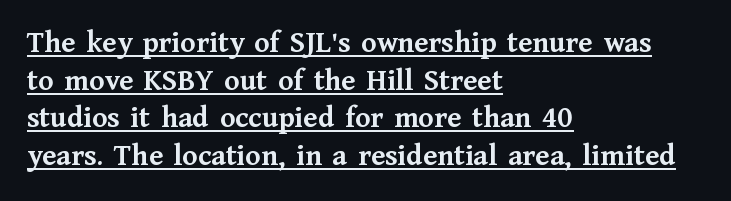
The image shows 31 px semibold serif type, upright; set left-aligned, line spacing 1.21x, normal letter spacing, underlined; medium stroke contrast and a medium x-height.
